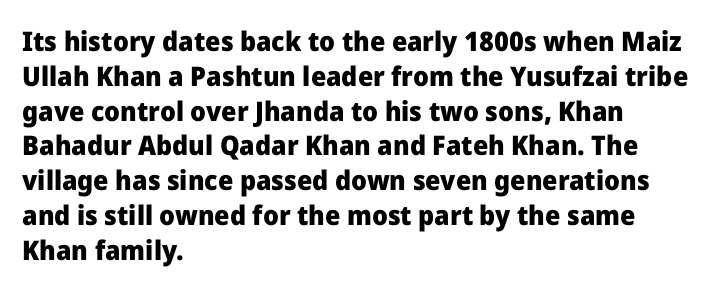
The words here are not underlined. Style check: upright. Typesetter's note: full bold, strokes at maximum text heaviness. Left-aligned paragraph, ragged on the right. One glance says typical: line gaps are just what's usual. Look at the tracking — it's just the regular setting, nothing added.
